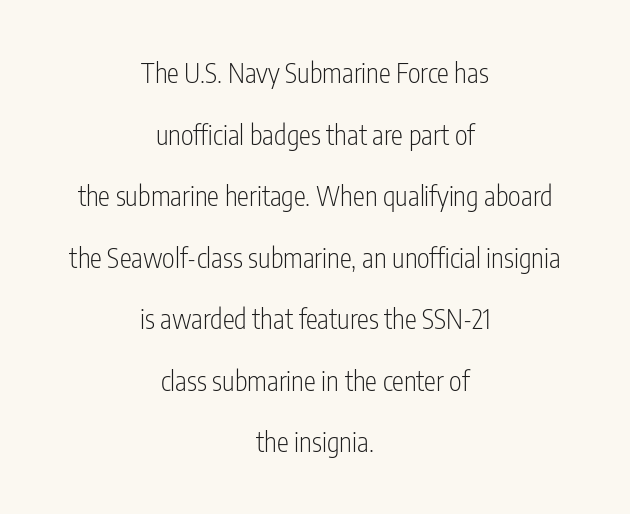
The letters sit at their default tracking, neither squeezed nor spread. Vertical spacing — loose. Typeset on center — no edge is straight. Italic? Not at all — the glyphs are vertical. A quiet, ordinary-to-light weight characterises the typeface. Underline: absent.
